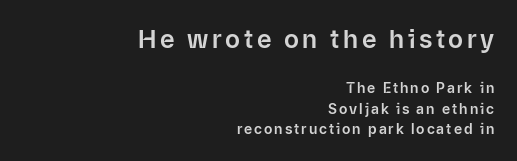
Lines of text with bare space underneath. Line spacing here is normal. Large over small — that's the arrangement of the two blocks here. Unlike italic type, these characters show no tilt at all.
